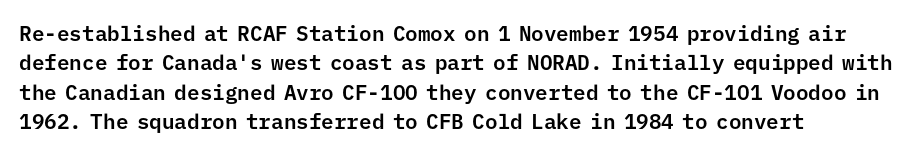
Q: Is the text italic (slanted)? A: No, it is upright.
Q: Is the text underlined? A: No.
Q: How is the paragraph aligned? A: Left-aligned.
Q: Is the spacing between letters normal or unusually wide? A: Normal.
Q: Is the spacing between lines tight, normal or loose? A: Normal.
